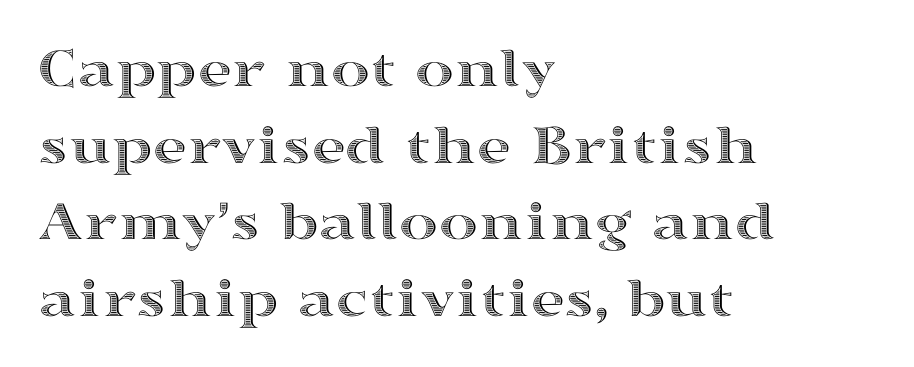
{"italic": "no", "width": "wide", "x_height": "medium", "monospaced": "no", "underline": "no", "align": "left", "line_spacing": "normal", "line_spacing_ratio": 1.3, "letter_spacing": "normal", "letter_spacing_em": 0.0, "glyph_px": 59}
